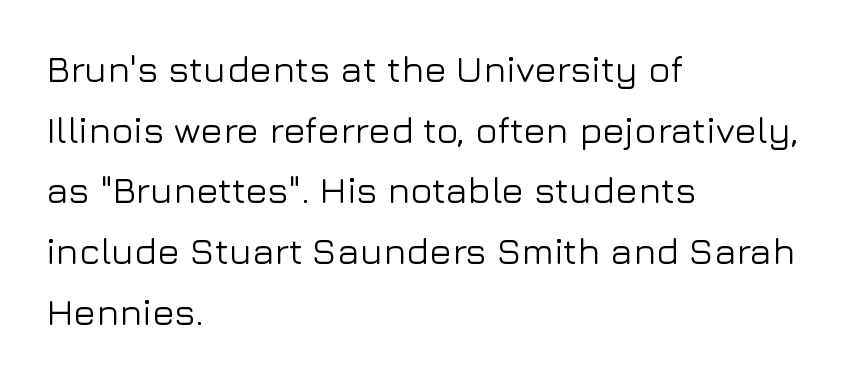
Q: Is the text italic (slanted)? A: No, it is upright.
Q: Is the typeface a serif or a sans-serif typeface? A: Sans-serif.
Q: Is the text underlined? A: No.
Q: How is the paragraph aligned? A: Left-aligned.
Q: Is the spacing between letters normal or unusually wide? A: Normal.
Q: Is the spacing between lines tight, normal or loose? A: Normal.
Q: Width (condensed, normal, or wide)? A: Normal.
Q: Stroke contrast? A: Low.
Q: x-height? A: Medium.
Q: Monospaced? A: No.
